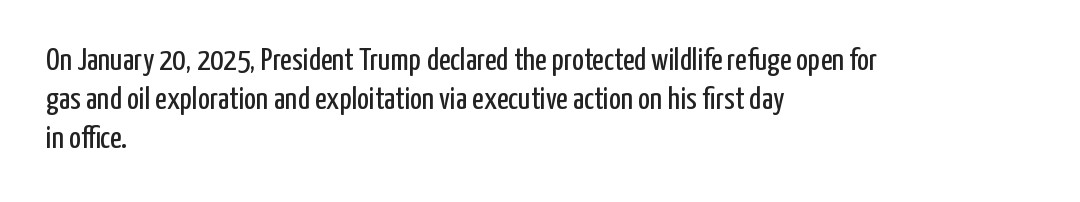
Visually the block forms a straight wall on the left and a jagged coastline on the right. The type is set solid horizontally, with unmodified tracking. The letters stand upright; this is a roman face. The designer went with a sans here, leaving each stem footless. Just letters on the line, the space beneath them empty. Spacing verdict: proportional, widths tailored to each character.
